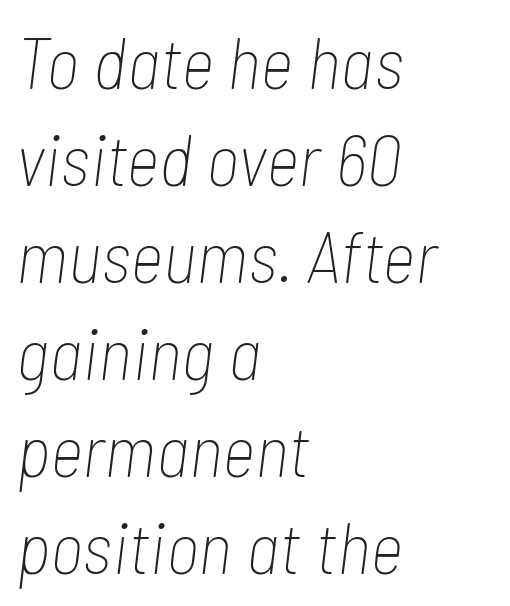
{"italic": "yes", "lean": "right", "slant_degrees": 7, "bold": "no", "weight": "thin", "width": "condensed", "stroke_contrast": "low", "x_height": "medium", "monospaced": "no", "underline": "no", "align": "left", "line_spacing": "normal", "line_spacing_ratio": 1.33, "letter_spacing": "normal", "letter_spacing_em": 0.0, "glyph_px": 73}
